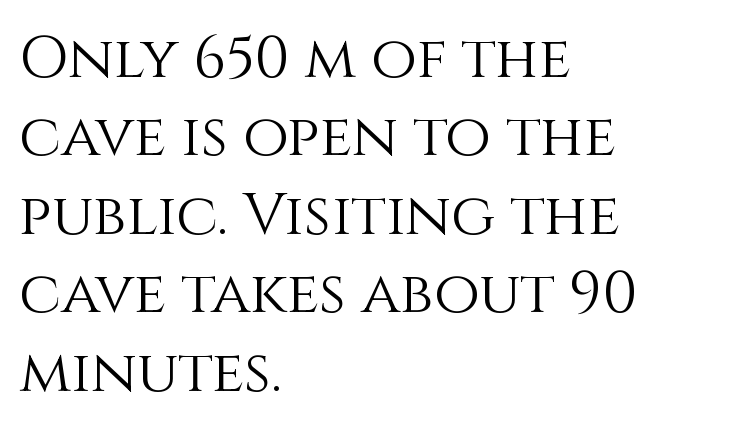
Q: Is the text bold? A: No.
Q: Is the text italic (slanted)? A: No, it is upright.
Q: Is the text underlined? A: No.
Q: How is the paragraph aligned? A: Left-aligned.
Q: Is the spacing between letters normal or unusually wide? A: Normal.
Q: Is the spacing between lines tight, normal or loose? A: Normal.
Q: Width (condensed, normal, or wide)? A: Normal.
Q: Stroke contrast? A: Medium.
Q: x-height? A: Large.
Q: Monospaced? A: No.
